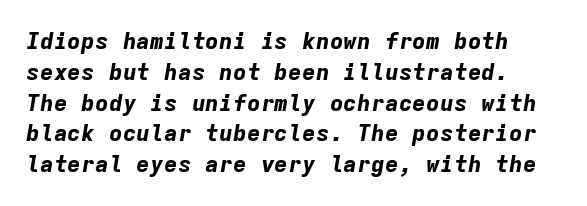
The image shows 23 px bold type, italic (leaning right); set normal line spacing (1.34x), normal letter spacing, not underlined.
